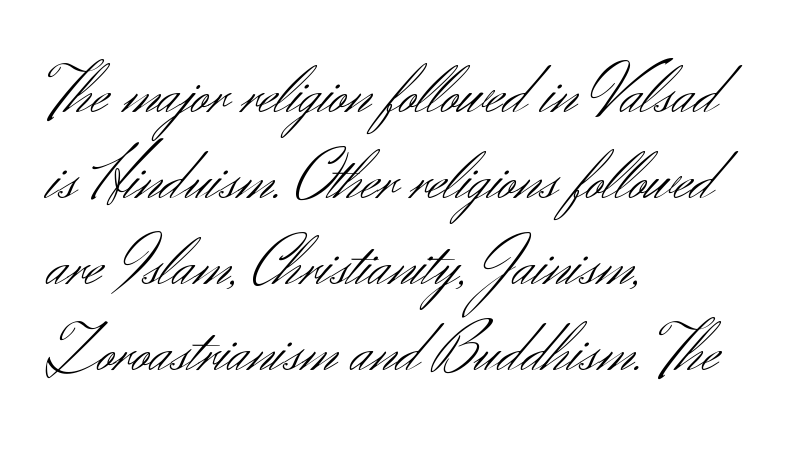
Q: Is the text bold? A: No.
Q: Is the text italic (slanted)? A: Yes.
Q: Is the typeface a serif or a sans-serif typeface? A: Sans-serif.
Q: Is the text underlined? A: No.
Q: How is the paragraph aligned? A: Left-aligned.
Q: Is the spacing between letters normal or unusually wide? A: Normal.
Q: Width (condensed, normal, or wide)? A: Normal.
Q: Stroke contrast? A: Medium.
Q: x-height? A: Small.
Q: Monospaced? A: No.
